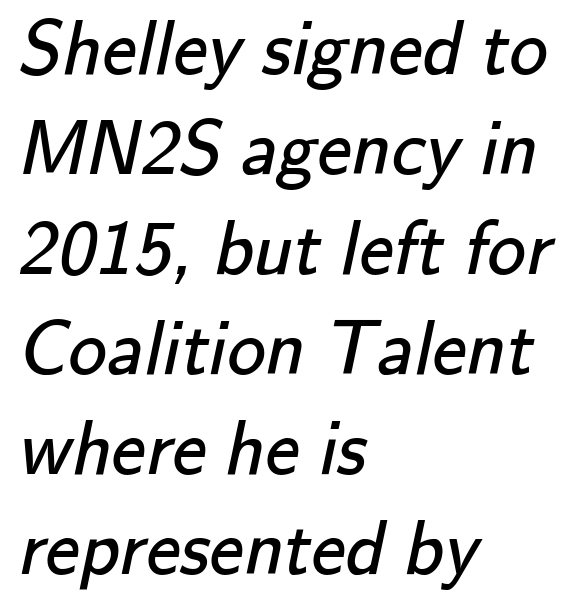
Standard letterfit; no display-style spreading of the glyphs. A typesetter would call this leading conventional body-copy spacing. Honestly, there is no underline to notice here at all. Spacing verdict: proportional, widths tailored to each character. The rendering shows plain stroke endings on the letterforms — a sans-serif design.
